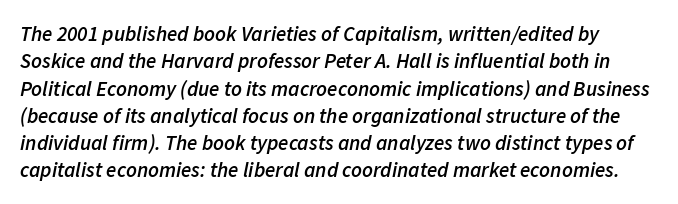
The passage shown is not underscored anywhere. Italic? Definitely — the glyphs are oblique. Summary of vertical rhythm: regular, with standard interline spacing. Strokes here are thickened, but only to semibold level. Tracking value appears to be zero — textbook default spacing.
